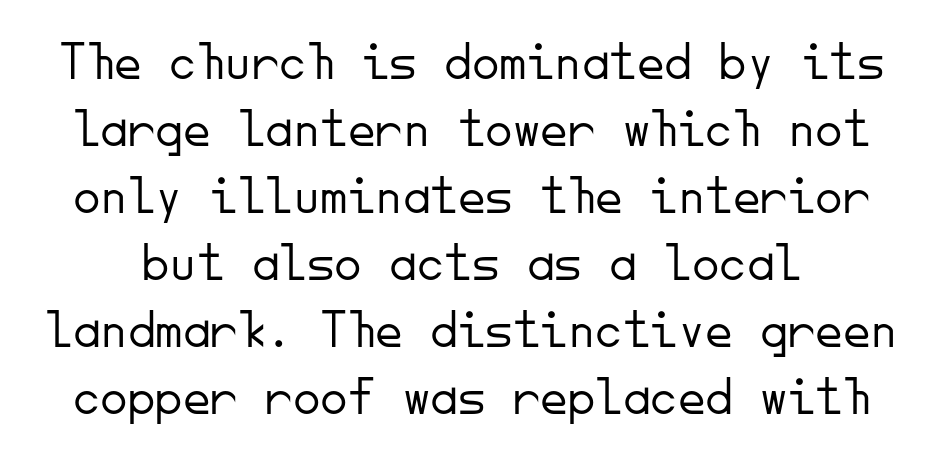
{"serif": "no", "italic": "no", "bold": "no", "weight": "light", "width": "normal", "stroke_contrast": "low", "x_height": "small", "monospaced": "yes", "underline": "no", "line_spacing_ratio": 1.22, "letter_spacing": "normal", "letter_spacing_em": 0.0, "glyph_px": 55}
